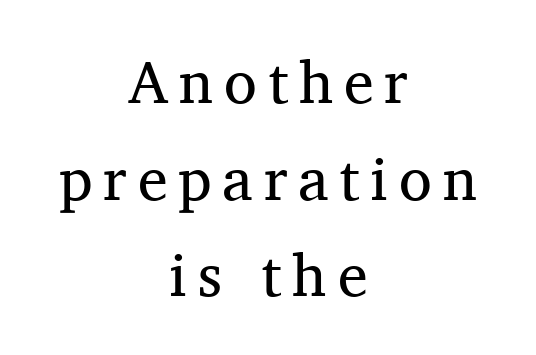
Vertically, the passage feels balanced, rows spaced as you'd expect. These lines are rendered in a variable-pitch font. Unlike italic type, these characters show no tilt at all. Type without underlining. The letterforms sit at book weight or below.
